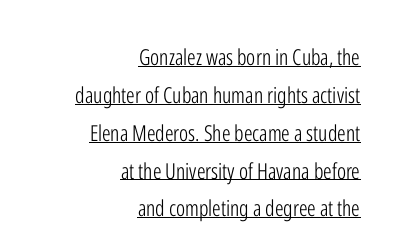
The image shows 22 px text type, upright; set right-aligned, line spacing 1.72x, normal letter spacing, underlined.
